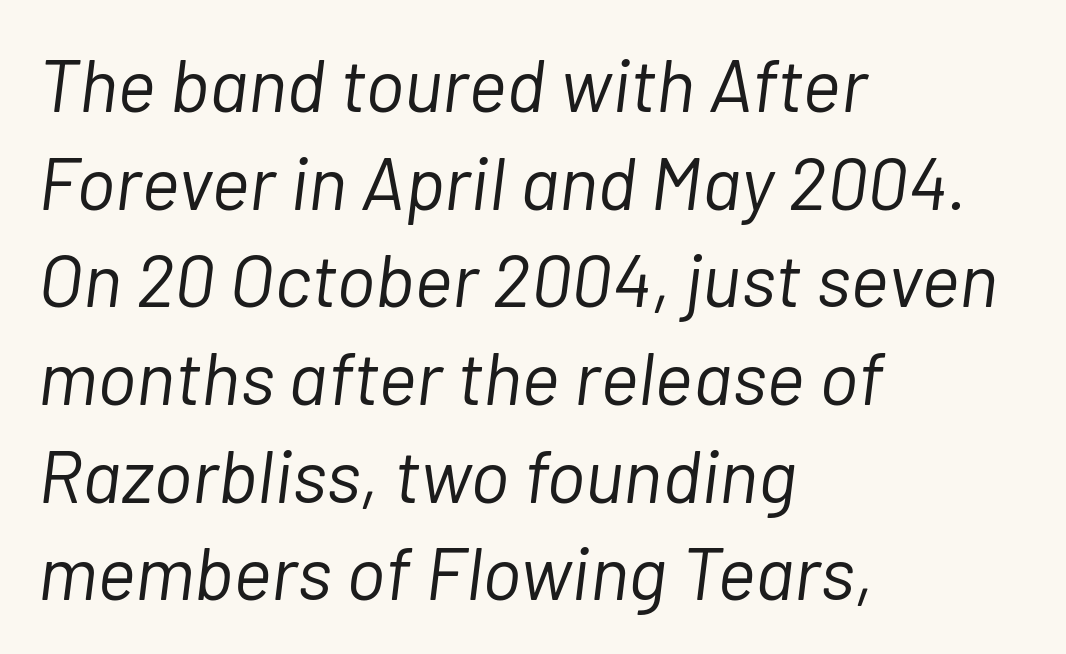
Would a proofreader flag this as italicized? Yes. The rendering uses a moderate line-height, typical for paragraphs. The string is rendered with underlining switched off. Look at the tracking — it's just the regular setting, nothing added. The cut favours lightness, reaching ordinary text weight at its darkest.
